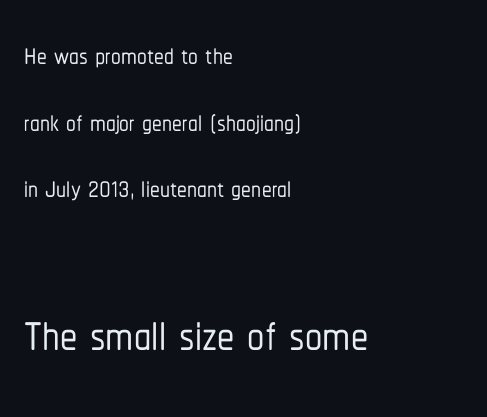
Stroke terminals: plain, sans-serif. Spacing verdict: proportional, widths tailored to each character. Designer's note — italics off, roman on. Type size steps up from the first block to the second. The rendering anchors every line to the left-hand side. Honestly, there is no underline to notice here at all.
